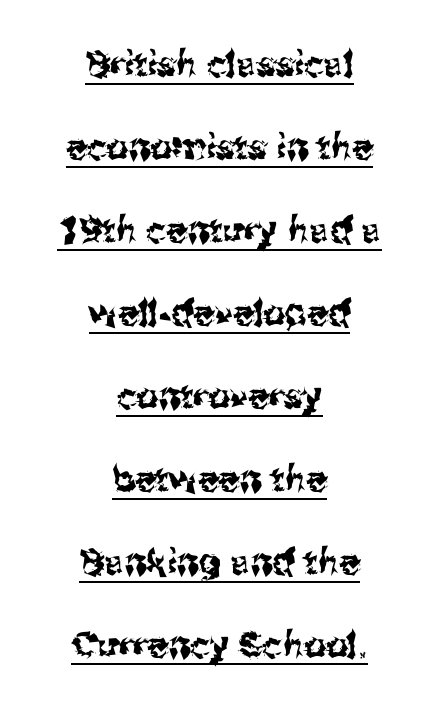
The image shows 35 px sans-serif type, upright; set centered, loose line spacing (2.37x), normal letter spacing, underlined; medium stroke contrast and a medium x-height.
